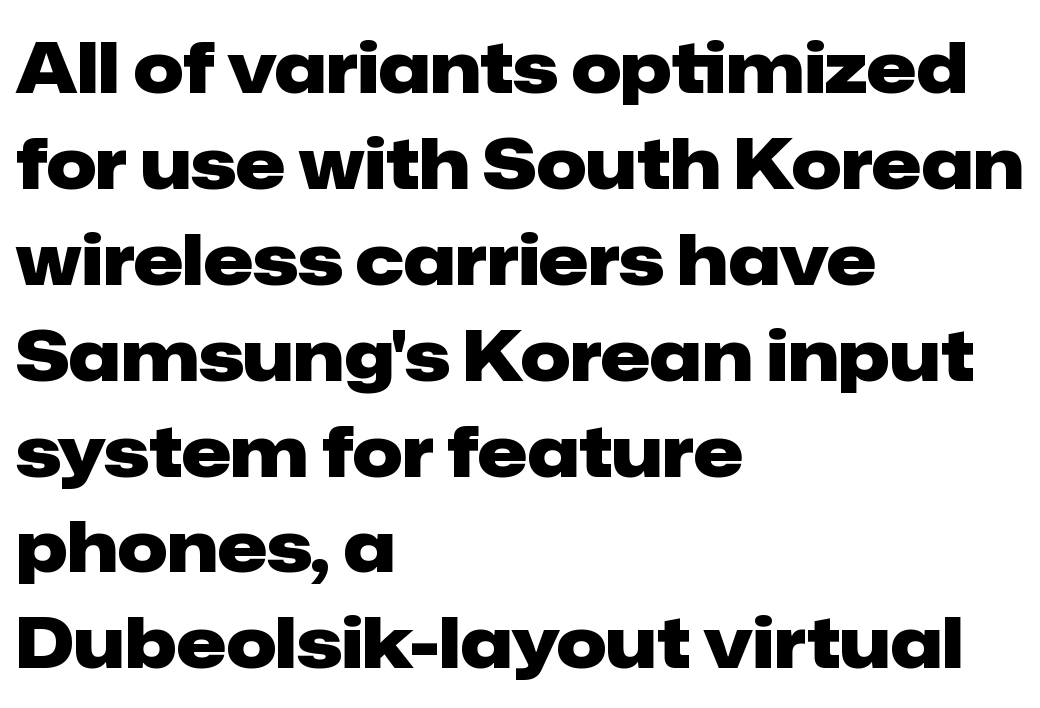
{"serif": "no", "italic": "no", "bold": "yes", "weight": "heavy", "width": "normal", "stroke_contrast": "low", "x_height": "medium", "monospaced": "no", "underline": "no", "align": "left", "line_spacing": "normal", "line_spacing_ratio": 1.37, "letter_spacing": "normal", "letter_spacing_em": 0.0, "glyph_px": 70}
